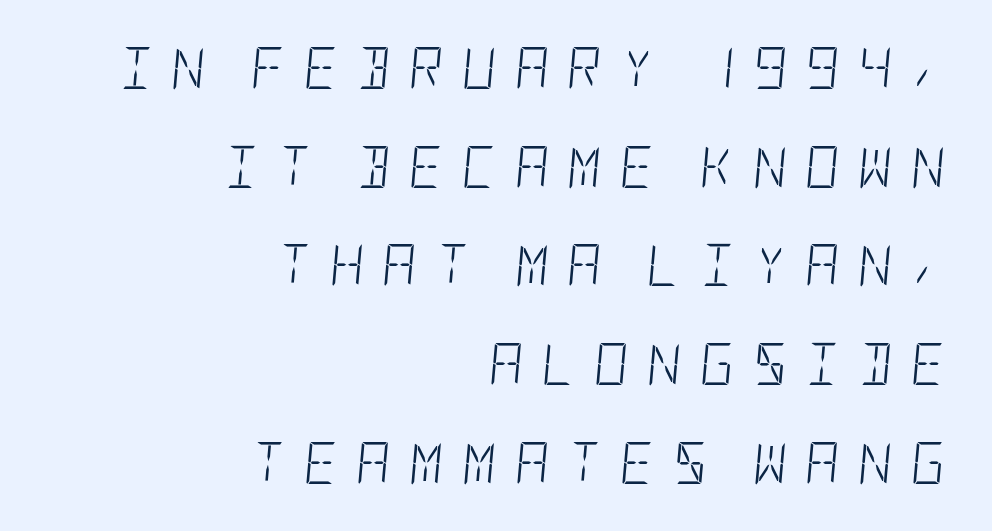
The image shows 42 px light, condensed type, italic (leaning right); set right-aligned, loose line spacing (2.35x), unusually wide letter spacing (+0.44 em), not underlined; low stroke contrast and a large x-height.
